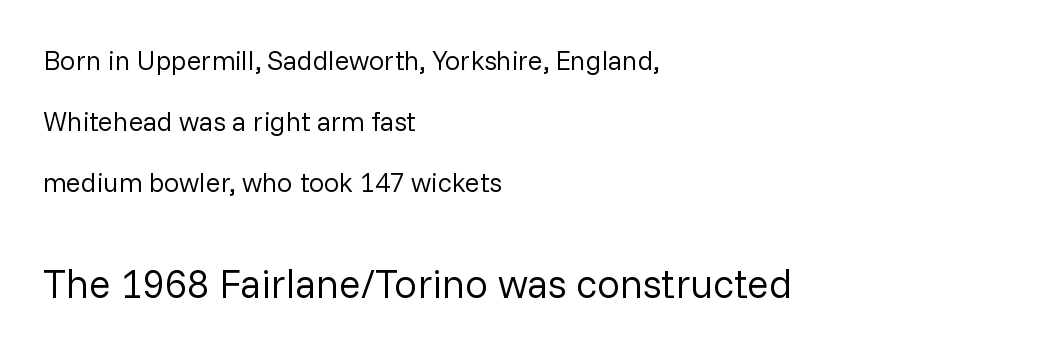
{"serif": "no", "italic": "no", "bold": "no", "weight": "regular", "width": "normal", "stroke_contrast": "low", "x_height": "medium", "monospaced": "no", "underline": "no", "align": "left", "line_spacing": "loose", "line_spacing_ratio": 2.26, "letter_spacing": "normal", "letter_spacing_em": 0.0, "larger_block": "second", "size_ratio": 1.48, "glyph_px": 40}
